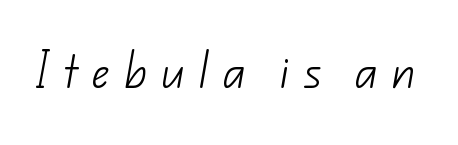
The image shows 39 px light sans-serif type; set unusually wide letter spacing (+0.35 em), not underlined; low stroke contrast and a small x-height.
